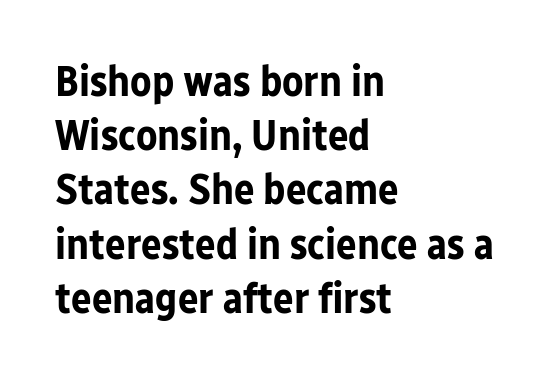
Default kerning and tracking; the words read as compact shapes. These lines sit exactly where default settings would place them. The characters look thick and weighty, a clear bold. Is the block centered? No — it sits flush against the left margin.
